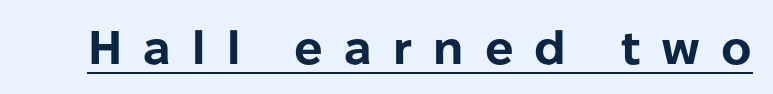
Q: Is the text bold? A: Yes.
Q: Is the text italic (slanted)? A: No, it is upright.
Q: Is the typeface a serif or a sans-serif typeface? A: Sans-serif.
Q: Is the text underlined? A: Yes.
Q: Is the spacing between letters normal or unusually wide? A: Unusually wide.
Q: Width (condensed, normal, or wide)? A: Normal.
Q: Stroke contrast? A: Low.
Q: x-height? A: Medium.
Q: Monospaced? A: No.
